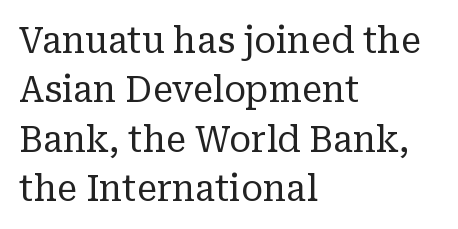
Q: Is the text bold? A: No.
Q: Is the text italic (slanted)? A: No, it is upright.
Q: Is the typeface a serif or a sans-serif typeface? A: Serif.
Q: Is the text underlined? A: No.
Q: How is the paragraph aligned? A: Left-aligned.
Q: Is the spacing between letters normal or unusually wide? A: Normal.
Q: Is the spacing between lines tight, normal or loose? A: Normal.
Q: Width (condensed, normal, or wide)? A: Normal.
Q: Stroke contrast? A: Low.
Q: x-height? A: Medium.
Q: Monospaced? A: No.
